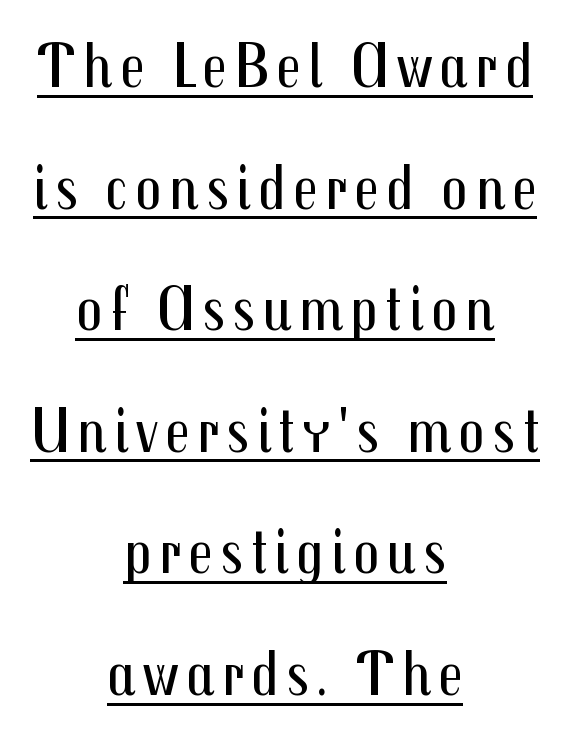
Q: Is the text bold? A: No.
Q: Is the text italic (slanted)? A: No, it is upright.
Q: Is the typeface a serif or a sans-serif typeface? A: Sans-serif.
Q: Is the text underlined? A: Yes.
Q: How is the paragraph aligned? A: Centered.
Q: Width (condensed, normal, or wide)? A: Condensed.
Q: Stroke contrast? A: Medium.
Q: x-height? A: Medium.
Q: Monospaced? A: No.
